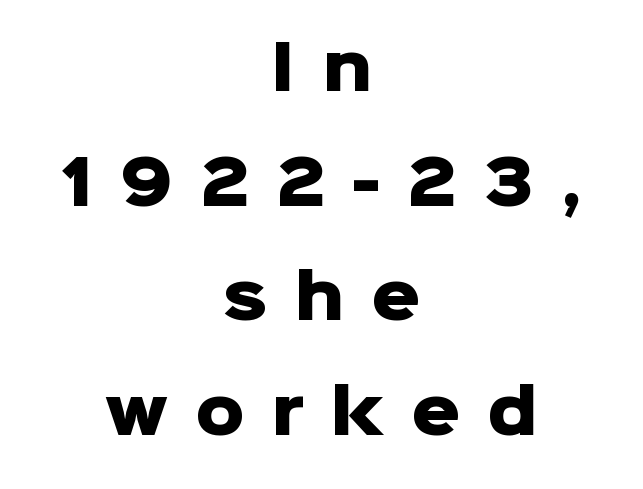
Q: Is the text bold? A: Yes.
Q: Is the text italic (slanted)? A: No, it is upright.
Q: Is the typeface a serif or a sans-serif typeface? A: Sans-serif.
Q: Is the text underlined? A: No.
Q: How is the paragraph aligned? A: Centered.
Q: Is the spacing between letters normal or unusually wide? A: Unusually wide.
Q: Width (condensed, normal, or wide)? A: Normal.
Q: Stroke contrast? A: Low.
Q: x-height? A: Medium.
Q: Monospaced? A: No.
